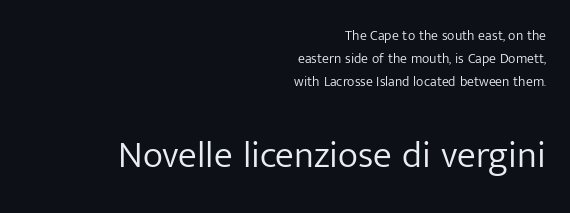
The image shows 38 px light sans-serif type, upright; set right-aligned, normal line spacing (1.66x), normal letter spacing, not underlined; the second (bottom) block is 2.71x larger; low stroke contrast and a medium x-height.
